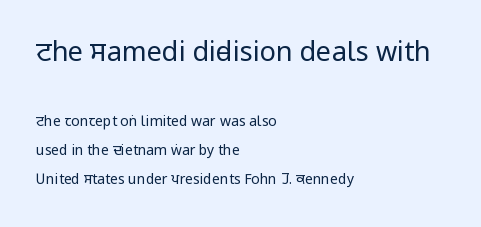
Q: Is the text bold? A: No.
Q: Is the text italic (slanted)? A: No, it is upright.
Q: Is the text underlined? A: No.
Q: How is the paragraph aligned? A: Left-aligned.
Q: Is the spacing between letters normal or unusually wide? A: Normal.
Q: Is the spacing between lines tight, normal or loose? A: Loose.
Q: Which block of text is set in a larger size, the first (top) or the second (bottom)? A: The first (top) one.
